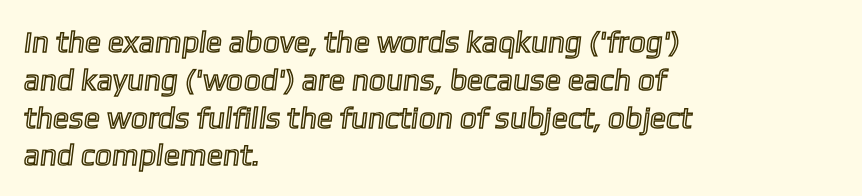
Q: Is the text underlined? A: No.
Q: How is the paragraph aligned? A: Left-aligned.
Q: Is the spacing between letters normal or unusually wide? A: Normal.
Q: Is the spacing between lines tight, normal or loose? A: Normal.
Q: Width (condensed, normal, or wide)? A: Normal.
Q: x-height? A: Medium.
Q: Monospaced? A: No.
